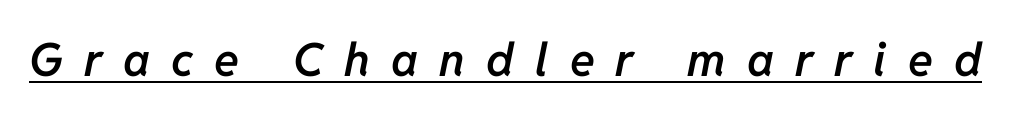
The image shows 46 px semibold type, italic (leaning right); set unusually wide letter spacing (+0.46 em), underlined; low stroke contrast and a medium x-height.
